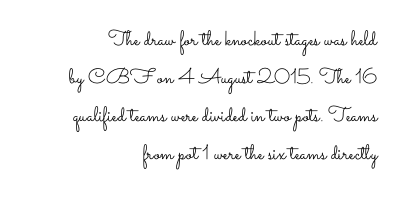
Short note: letters normally spaced. Right-aligned paragraph, ragged on the left. Caption: face not bold, strokes unweighted. Descender tails drop into unmarked territory.
